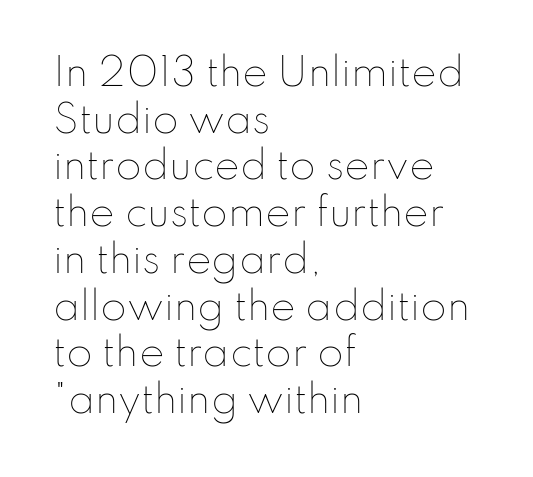
Q: Is the text bold? A: No.
Q: Is the text italic (slanted)? A: No, it is upright.
Q: Is the text underlined? A: No.
Q: How is the paragraph aligned? A: Left-aligned.
Q: Is the spacing between letters normal or unusually wide? A: Normal.
Q: Width (condensed, normal, or wide)? A: Normal.
Q: Stroke contrast? A: Low.
Q: x-height? A: Small.
Q: Monospaced? A: No.
